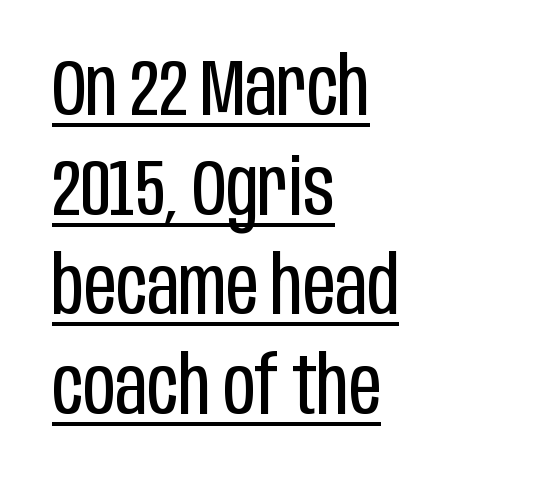
The image shows 79 px regular-weight, condensed sans-serif type, upright; set left-aligned, normal line spacing (1.26x), normal letter spacing, underlined; low stroke contrast and a large x-height.
